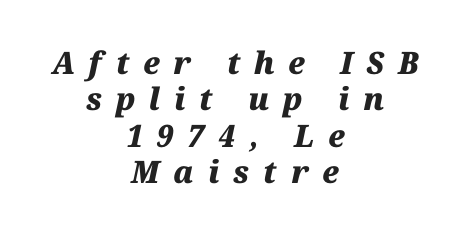
Quick note: underline off. Varying glyph widths throughout — classic text-font behaviour. This rendering uses center alignment, leaving both contours irregular but symmetric. What weight is shown? A full bold with thick strokes. Caption: expanded tracking, letters set apart.
